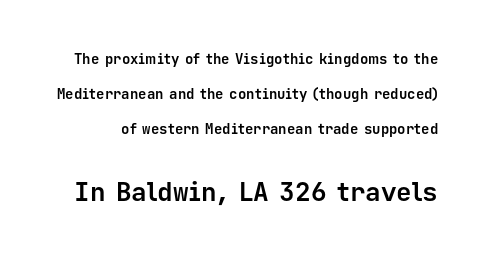
The image shows 26 px bold type, upright; set loose line spacing (2.49x), normal letter spacing, not underlined; the second (bottom) block is 1.86x larger.
